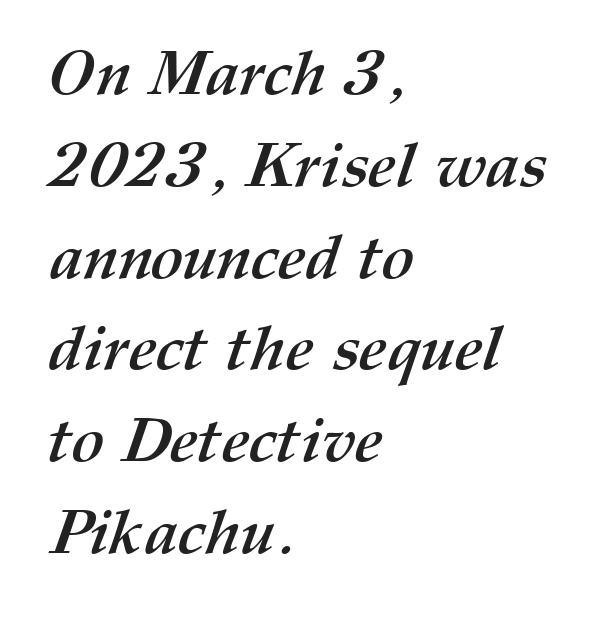
{"bold": "yes", "weight": "semibold", "width": "normal", "stroke_contrast": "medium", "x_height": "medium", "monospaced": "no", "underline": "no", "align": "left", "line_spacing": "normal", "line_spacing_ratio": 1.48, "letter_spacing": "normal", "letter_spacing_em": 0.0, "glyph_px": 62}
